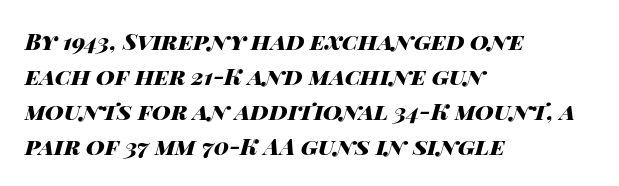
The image shows 23 px bold type, italic (leaning right); set left-aligned, normal line spacing (1.52x), normal letter spacing, not underlined.
